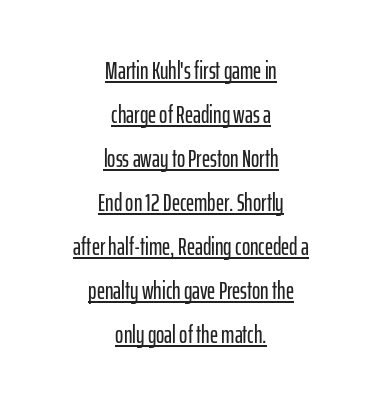
The compositor balanced each line on the midline. No extra tracking has been applied to these lines. The passage shown is underscored from start to finish. When letters stand straight like this, we call the style roman or upright.
